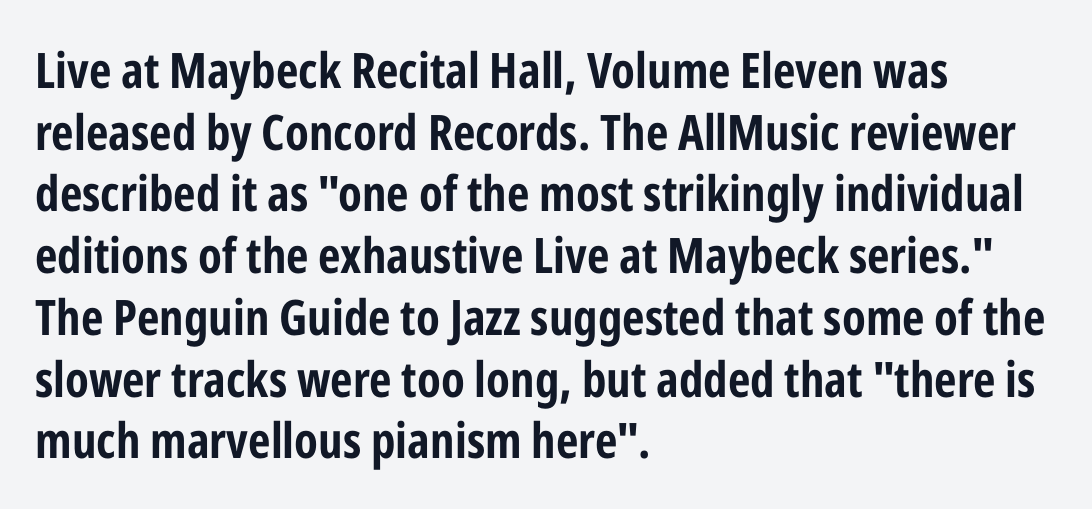
Q: Is the text bold? A: Yes.
Q: Is the text italic (slanted)? A: No, it is upright.
Q: Is the typeface a serif or a sans-serif typeface? A: Sans-serif.
Q: Is the text underlined? A: No.
Q: How is the paragraph aligned? A: Left-aligned.
Q: Is the spacing between letters normal or unusually wide? A: Normal.
Q: Is the spacing between lines tight, normal or loose? A: Normal.
Q: Width (condensed, normal, or wide)? A: Condensed.
Q: Stroke contrast? A: Low.
Q: x-height? A: Medium.
Q: Monospaced? A: No.
